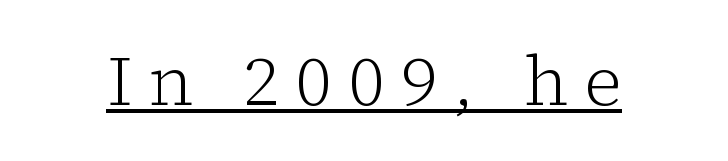
Q: Is the text bold? A: No.
Q: Is the text italic (slanted)? A: No, it is upright.
Q: Is the typeface a serif or a sans-serif typeface? A: Serif.
Q: Is the text underlined? A: Yes.
Q: Is the spacing between letters normal or unusually wide? A: Unusually wide.
Q: Width (condensed, normal, or wide)? A: Normal.
Q: Stroke contrast? A: Low.
Q: x-height? A: Medium.
Q: Monospaced? A: No.
